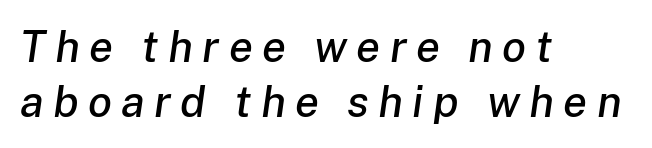
The image shows 44 px text type, italic (leaning right); set left-aligned, normal line spacing (1.26x), unusually wide letter spacing (+0.21 em), not underlined; low stroke contrast and a medium x-height.
